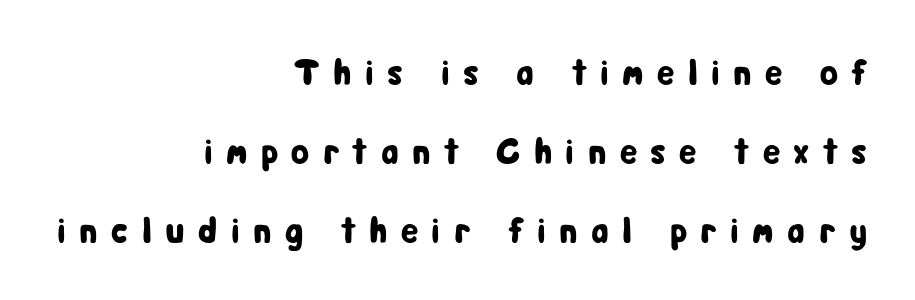
Tall strokes in this sample are plumb rather than angled. The font family rendered here belongs to the sans-serif group. Horizontal bands of white between lines are thick stripes. The tracking jumps out immediately: characters are airy and widely separated.
